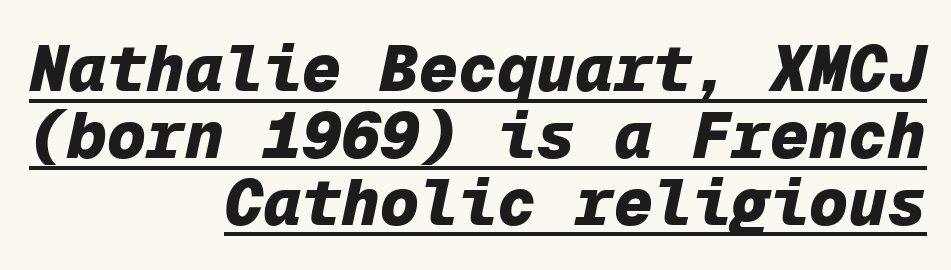
The image shows 65 px heavy type, italic (leaning right), monospaced; set right-aligned, tight line spacing (1.03x), normal letter spacing, underlined; low stroke contrast and a medium x-height.
